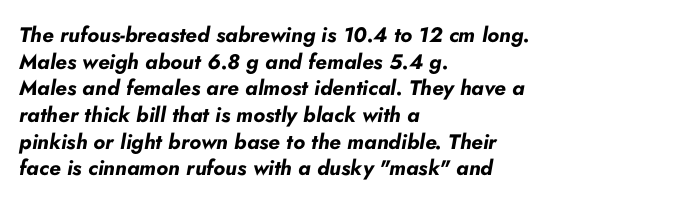
Q: Is the text bold? A: Yes.
Q: Is the text italic (slanted)? A: Yes, it leans right by about 10 degrees.
Q: Is the text underlined? A: No.
Q: How is the paragraph aligned? A: Left-aligned.
Q: Is the spacing between letters normal or unusually wide? A: Normal.
Q: Is the spacing between lines tight, normal or loose? A: Normal.
